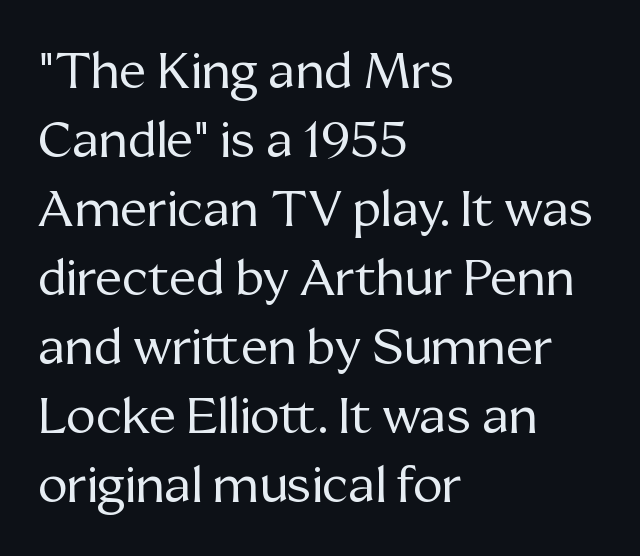
The type is set solid horizontally, with unmodified tracking. The rows are spaced the way most documents space them. Posture: vertical. Examine the stroke ends and you'll spot serifs.
